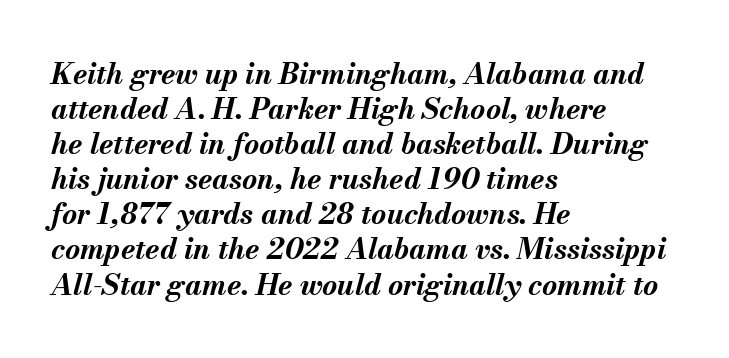
Q: Is the text bold? A: Yes.
Q: Is the text italic (slanted)? A: Yes, it leans right by about 13 degrees.
Q: Is the text underlined? A: No.
Q: How is the paragraph aligned? A: Left-aligned.
Q: Is the spacing between letters normal or unusually wide? A: Normal.
Q: Width (condensed, normal, or wide)? A: Normal.
Q: Stroke contrast? A: Medium.
Q: x-height? A: Small.
Q: Monospaced? A: No.
